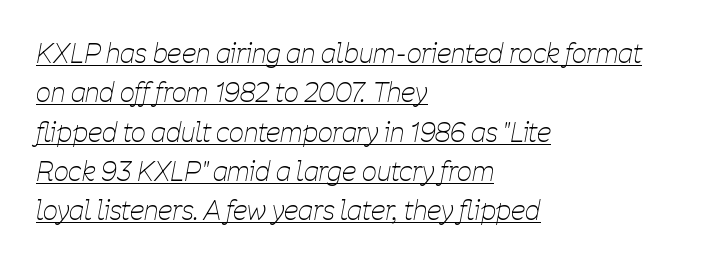
Underline: present. A classic flush-left, rag-right setting is used for this passage. Nothing unusual about the tracking: characters are spaced as the font intends. Vertically, the passage feels balanced, rows spaced as you'd expect.
